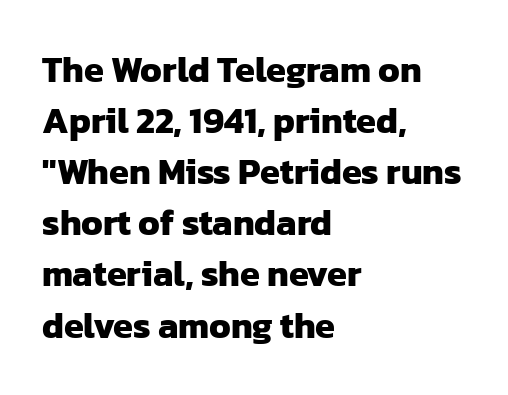
These lines are rendered in a variable-pitch font. The rendering shows plain stroke endings on the letterforms — a sans-serif design. The face used here is rendered with its standard letterfit. Words float on clear page, feet unadorned.
